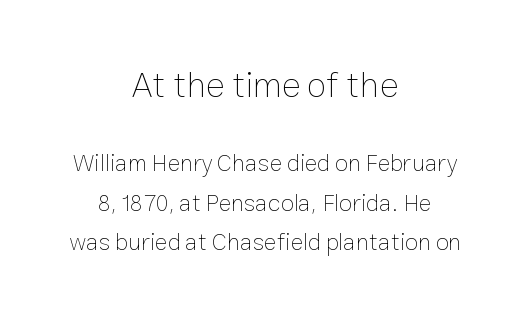
{"italic": "no", "bold": "no", "weight": "thin", "width": "normal", "stroke_contrast": "low", "x_height": "medium", "monospaced": "no", "underline": "no", "align": "center", "line_spacing": "normal", "line_spacing_ratio": 1.65, "letter_spacing": "normal", "letter_spacing_em": 0.0, "larger_block": "first", "size_ratio": 1.5, "glyph_px": 36}
